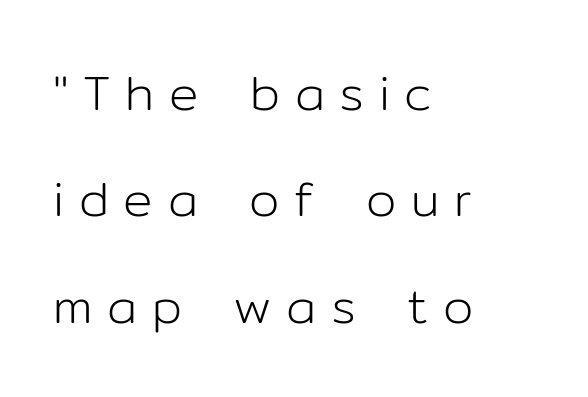
Q: Is the text bold? A: No.
Q: Is the text italic (slanted)? A: No, it is upright.
Q: Is the typeface a serif or a sans-serif typeface? A: Sans-serif.
Q: Is the text underlined? A: No.
Q: How is the paragraph aligned? A: Left-aligned.
Q: Is the spacing between letters normal or unusually wide? A: Unusually wide.
Q: Is the spacing between lines tight, normal or loose? A: Loose.
Q: Width (condensed, normal, or wide)? A: Normal.
Q: Stroke contrast? A: Low.
Q: x-height? A: Medium.
Q: Monospaced? A: No.
